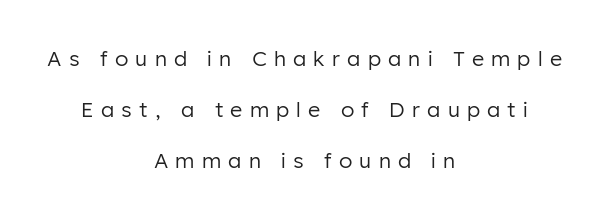
{"italic": "no", "bold": "no", "underline": "no", "align": "center", "line_spacing": "loose", "line_spacing_ratio": 2.42, "letter_spacing": "wide", "letter_spacing_em": 0.34, "glyph_px": 21}
